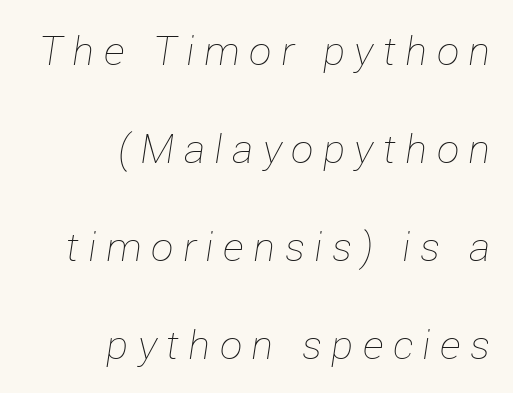
{"italic": "yes", "lean": "right", "slant_degrees": 12, "bold": "no", "weight": "thin", "width": "normal", "stroke_contrast": "low", "x_height": "medium", "monospaced": "no", "underline": "no", "align": "right", "line_spacing": "loose", "line_spacing_ratio": 2.45, "letter_spacing": "wide", "letter_spacing_em": 0.24, "glyph_px": 40}
